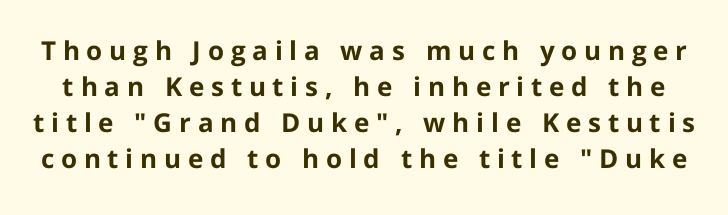
Descender tails drop into unmarked territory. If you measured baseline to baseline, you'd find a middling distance. The rendering uses a bold face; every stroke is thick and dark. Italic? Not at all — the glyphs are vertical. The rendering inserts visible extra space after every character.
